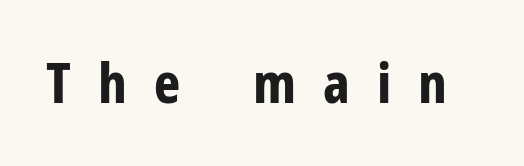
The image shows 56 px bold, condensed sans-serif type, upright; set unusually wide letter spacing (+0.48 em), not underlined; low stroke contrast and a medium x-height.
